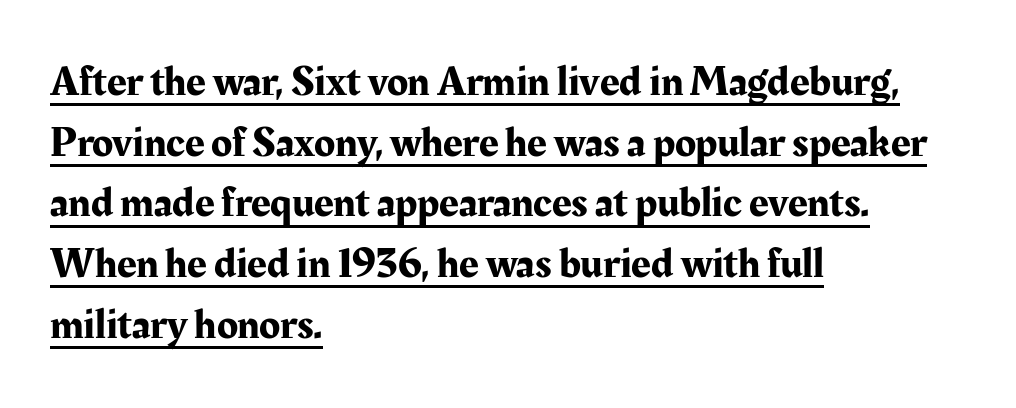
Glance below the letters and you will spot a drawn line. No extra tracking has been applied to these lines. Each letter's strokes conclude with small projecting serifs. A normal amount of white space separates one row of letters from the next.
